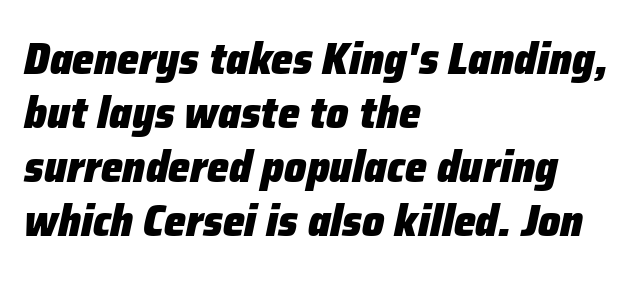
{"italic": "yes", "lean": "right", "slant_degrees": 12, "bold": "yes", "weight": "heavy", "width": "normal", "stroke_contrast": "low", "x_height": "medium", "monospaced": "no", "underline": "no", "align": "left", "line_spacing_ratio": 1.23, "letter_spacing": "normal", "letter_spacing_em": 0.0, "glyph_px": 44}
